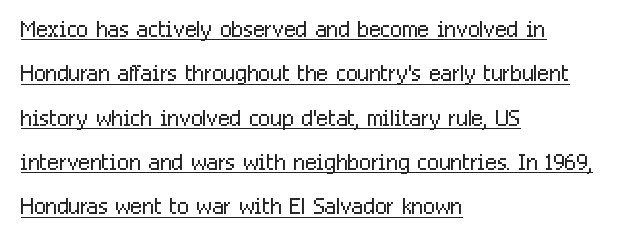
The sample's only ornament is a line tracing under the words. Where is the straight margin? On the left. I'd call this a sans setting — the letters go barefoot. Is there much room between lines? A standard amount, neither cramped nor airy. Honestly, the letter spacing is just normal — you wouldn't notice it. Vertical strokes here are truly vertical.
